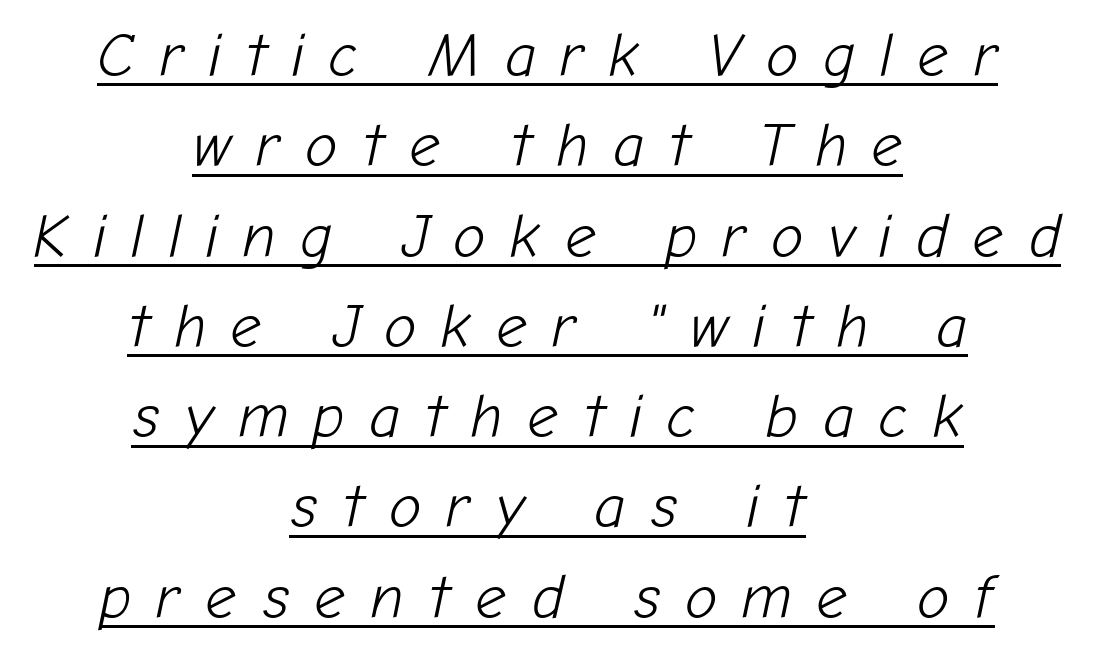
Q: Is the text bold? A: No.
Q: Is the text italic (slanted)? A: Yes, it leans right by about 12 degrees.
Q: Is the text underlined? A: Yes.
Q: How is the paragraph aligned? A: Centered.
Q: Is the spacing between letters normal or unusually wide? A: Unusually wide.
Q: Is the spacing between lines tight, normal or loose? A: Normal.
Q: Width (condensed, normal, or wide)? A: Normal.
Q: Stroke contrast? A: Low.
Q: x-height? A: Medium.
Q: Monospaced? A: No.
